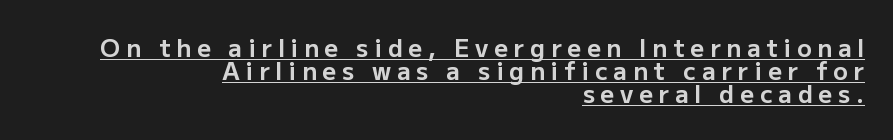
Each line of the rendering has a horizontal stroke beneath the glyphs. Loose tracking; the words dissolve into strings of separated letters. On the weight axis this lands at bold, roughly 700. Vertically, the passage feels compressed, each row crowding the next. Characters remain perfectly vertical along every line.
